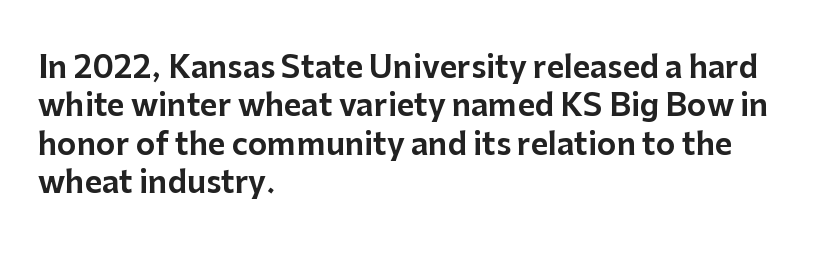
Proportional: the letters do not fall into vertical columns. Every character sits straight up, as roman type does. Quick note: interline space is typical. A typesetter would label this face a sans.
